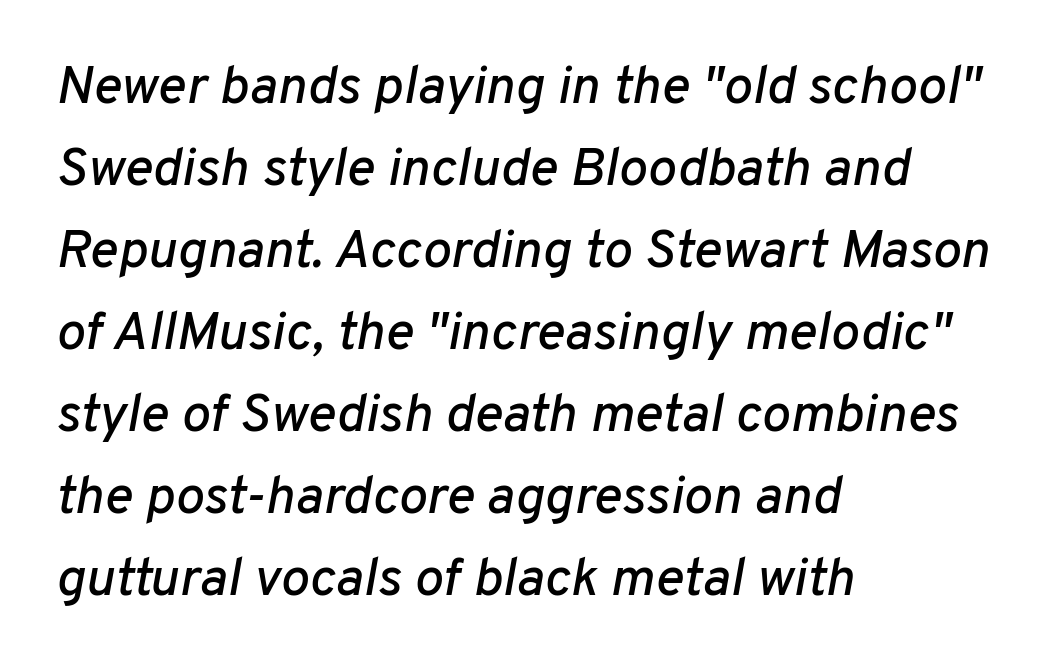
The image shows 54 px text type, italic (leaning right); set left-aligned, normal line spacing (1.52x), normal letter spacing, not underlined; low stroke contrast and a medium x-height.
